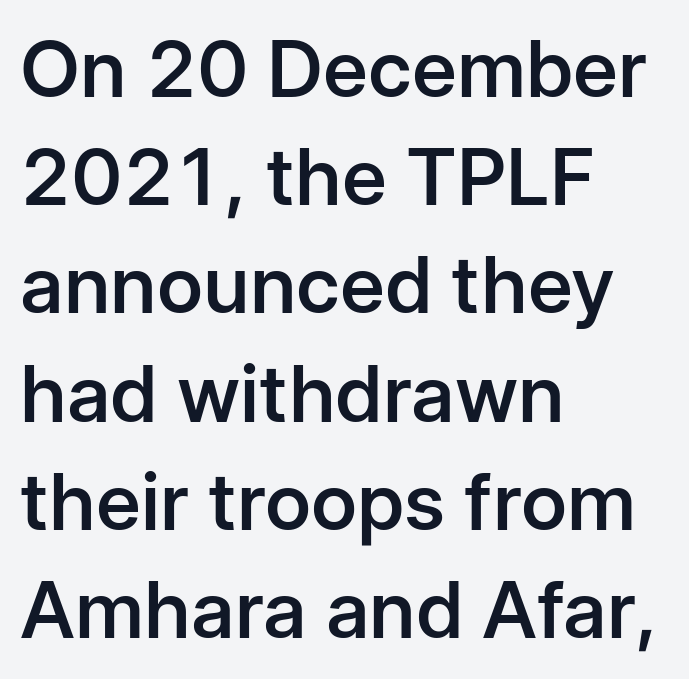
Q: Is the text bold? A: Semi-bold.
Q: Is the text italic (slanted)? A: No, it is upright.
Q: Is the typeface a serif or a sans-serif typeface? A: Sans-serif.
Q: Is the text underlined? A: No.
Q: How is the paragraph aligned? A: Left-aligned.
Q: Is the spacing between letters normal or unusually wide? A: Normal.
Q: Is the spacing between lines tight, normal or loose? A: Normal.
Q: Width (condensed, normal, or wide)? A: Normal.
Q: Stroke contrast? A: Low.
Q: x-height? A: Medium.
Q: Monospaced? A: No.
